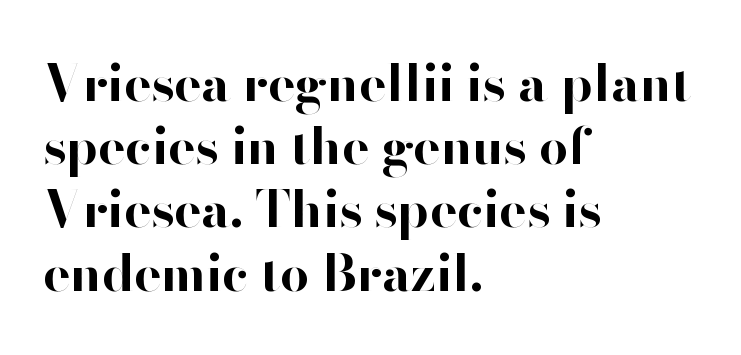
Q: Is the text bold? A: Yes.
Q: Is the text italic (slanted)? A: No, it is upright.
Q: Is the typeface a serif or a sans-serif typeface? A: Sans-serif.
Q: Is the text underlined? A: No.
Q: How is the paragraph aligned? A: Left-aligned.
Q: Is the spacing between letters normal or unusually wide? A: Normal.
Q: Width (condensed, normal, or wide)? A: Normal.
Q: Stroke contrast? A: High.
Q: x-height? A: Small.
Q: Monospaced? A: No.
